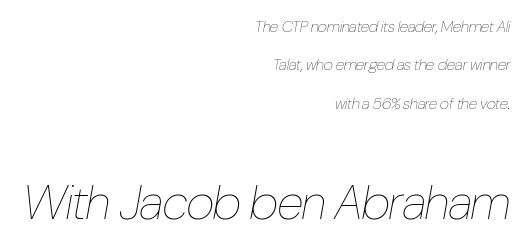
{"italic": "yes", "lean": "right", "slant_degrees": 10, "bold": "no", "weight": "thin", "width": "condensed", "stroke_contrast": "low", "x_height": "medium", "monospaced": "no", "underline": "no", "align": "right", "line_spacing": "loose", "line_spacing_ratio": 2.4, "letter_spacing": "normal", "letter_spacing_em": 0.0, "larger_block": "second", "size_ratio": 3.06, "glyph_px": 49}
